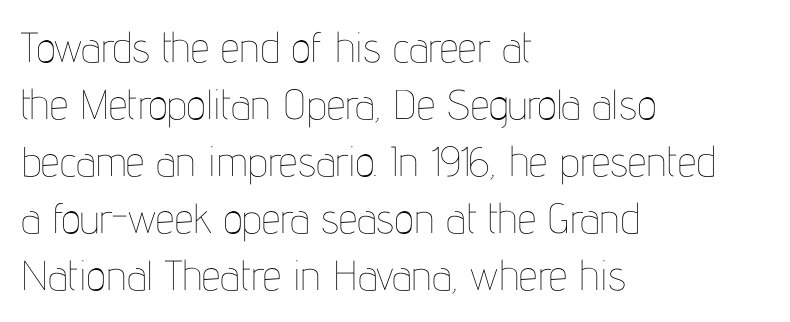
The image shows 42 px thin, condensed type, upright; set left-aligned, normal line spacing (1.36x), normal letter spacing, not underlined; low stroke contrast and a medium x-height.
